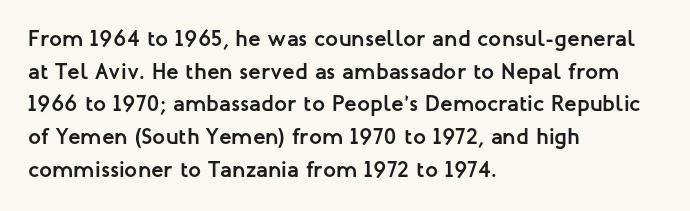
{"italic": "no", "bold": "yes", "underline": "no", "align": "left", "line_spacing": "normal", "line_spacing_ratio": 1.42, "letter_spacing": "normal", "letter_spacing_em": 0.0, "glyph_px": 23}
